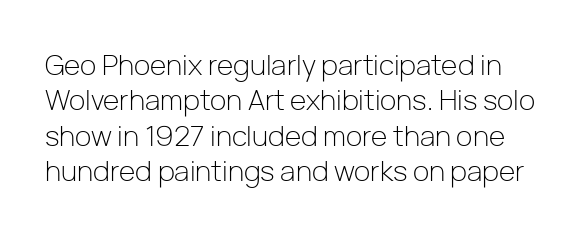
The image shows 28 px light sans-serif type, upright; set normal line spacing (1.26x), normal letter spacing, not underlined; low stroke contrast and a medium x-height.
